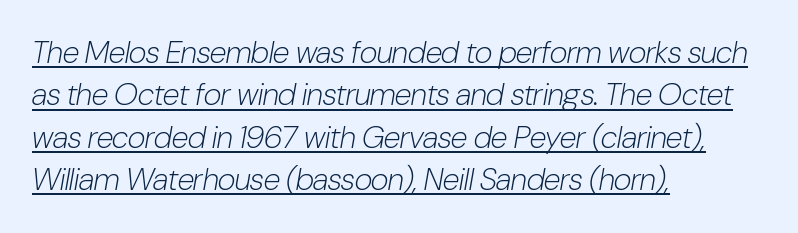
{"italic": "yes", "lean": "right", "slant_degrees": 10, "bold": "no", "weight": "light", "width": "condensed", "stroke_contrast": "low", "x_height": "medium", "monospaced": "no", "underline": "yes", "align": "left", "line_spacing": "normal", "line_spacing_ratio": 1.37, "letter_spacing": "normal", "letter_spacing_em": 0.0, "glyph_px": 31}
